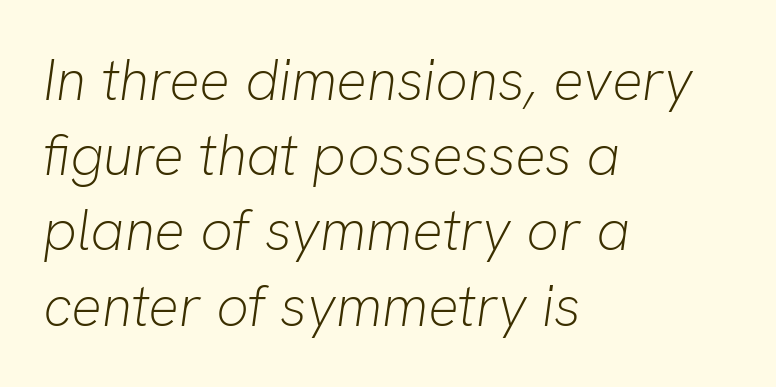
{"italic": "yes", "lean": "right", "slant_degrees": 8, "bold": "no", "weight": "light", "width": "normal", "stroke_contrast": "low", "x_height": "medium", "monospaced": "no", "underline": "no", "align": "left", "line_spacing": "normal", "line_spacing_ratio": 1.32, "letter_spacing": "normal", "letter_spacing_em": 0.0, "glyph_px": 57}
